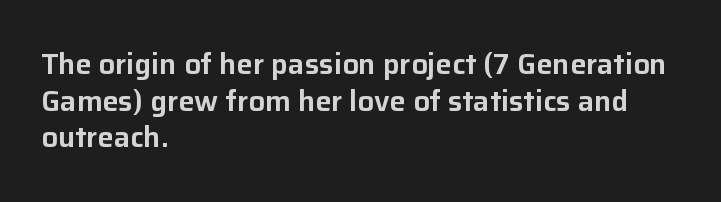
The image shows 29 px sans-serif type, upright; set left-aligned, normal line spacing (1.26x), normal letter spacing, not underlined; low stroke contrast and a medium x-height.
